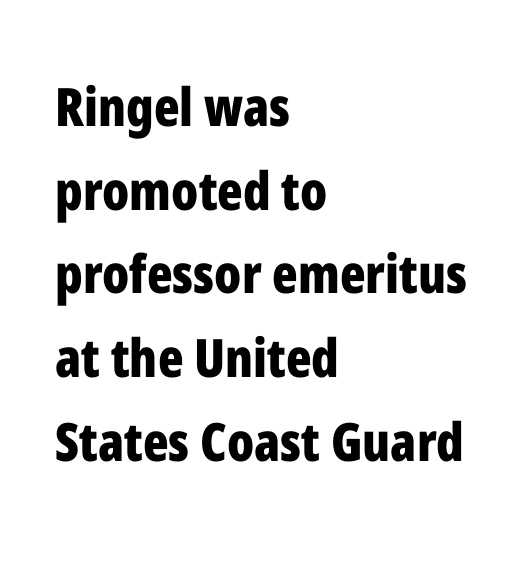
A classic flush-left, rag-right setting is used for this passage. The font's upright variant was chosen for this text. Look at the bottom of the vertical strokes: they stop flat, with no serifs. Weight check: bold — yes, fully.
